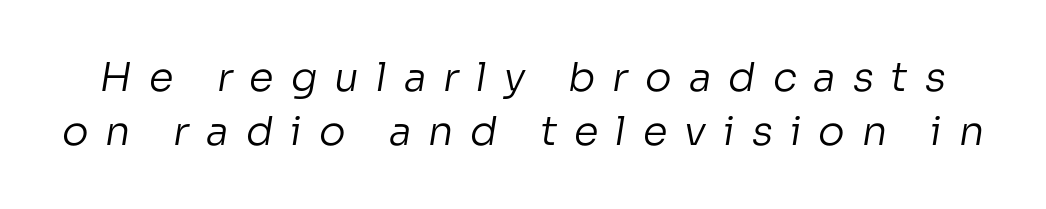
Q: Is the text bold? A: No.
Q: Is the typeface a serif or a sans-serif typeface? A: Sans-serif.
Q: Is the text underlined? A: No.
Q: Is the spacing between letters normal or unusually wide? A: Unusually wide.
Q: Is the spacing between lines tight, normal or loose? A: Normal.
Q: Width (condensed, normal, or wide)? A: Normal.
Q: Stroke contrast? A: Low.
Q: x-height? A: Medium.
Q: Monospaced? A: No.
